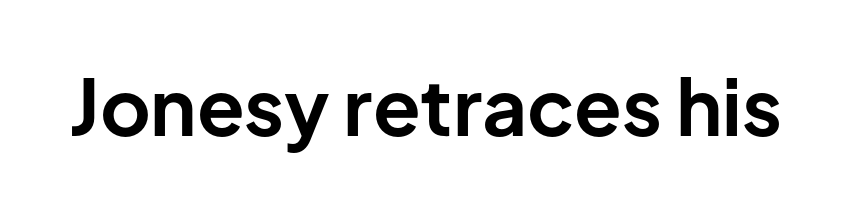
The image shows 78 px bold sans-serif type, upright; set normal letter spacing, not underlined; low stroke contrast and a medium x-height.
